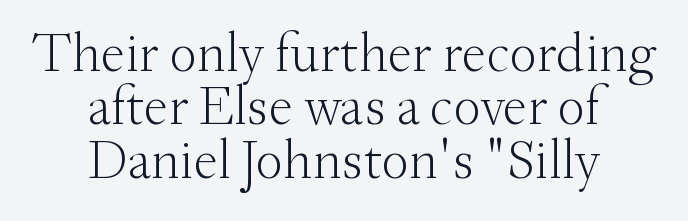
{"serif": "yes", "italic": "no", "bold": "no", "weight": "light", "width": "normal", "stroke_contrast": "medium", "x_height": "small", "monospaced": "no", "underline": "no", "align": "center", "line_spacing": "tight", "line_spacing_ratio": 0.97, "letter_spacing": "normal", "letter_spacing_em": 0.0, "glyph_px": 55}
